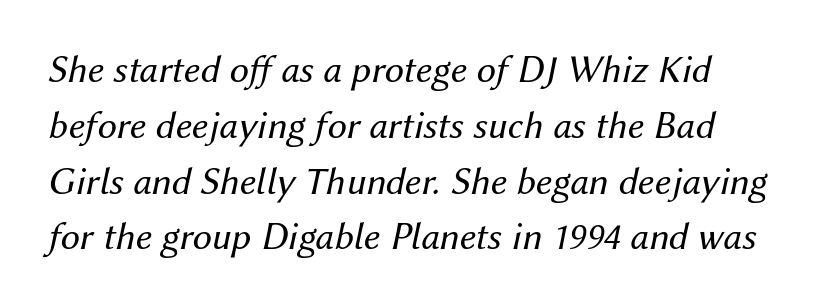
{"italic": "yes", "lean": "right", "slant_degrees": 12, "bold": "no", "weight": "regular", "width": "normal", "stroke_contrast": "medium", "x_height": "medium", "monospaced": "no", "underline": "no", "line_spacing": "normal", "line_spacing_ratio": 1.43, "letter_spacing": "normal", "letter_spacing_em": 0.0, "glyph_px": 39}
